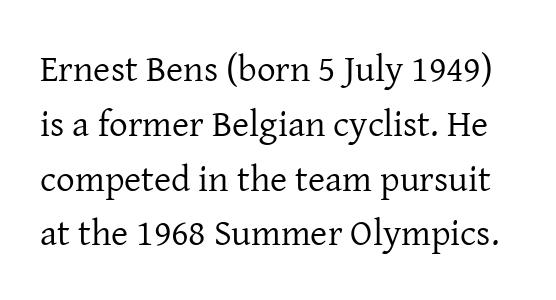
The image shows 37 px regular-weight serif type, upright; set normal line spacing (1.48x), normal letter spacing, not underlined; low stroke contrast and a medium x-height.
